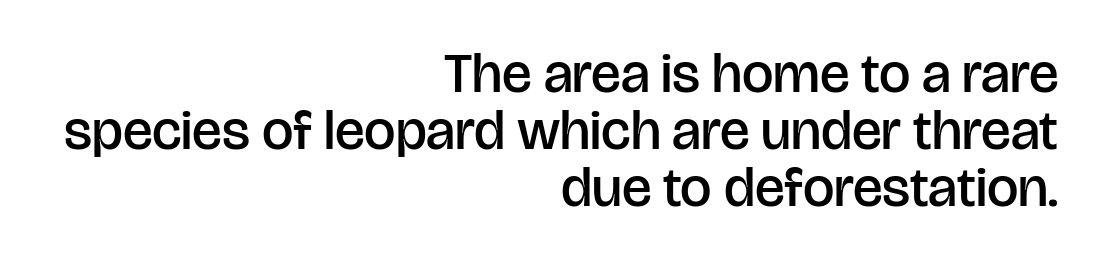
{"serif": "no", "italic": "no", "bold": "semi", "weight": "semibold", "width": "normal", "stroke_contrast": "low", "x_height": "large", "monospaced": "no", "underline": "no", "align": "right", "line_spacing": "tight", "line_spacing_ratio": 1.02, "letter_spacing": "normal", "letter_spacing_em": 0.0, "glyph_px": 56}
